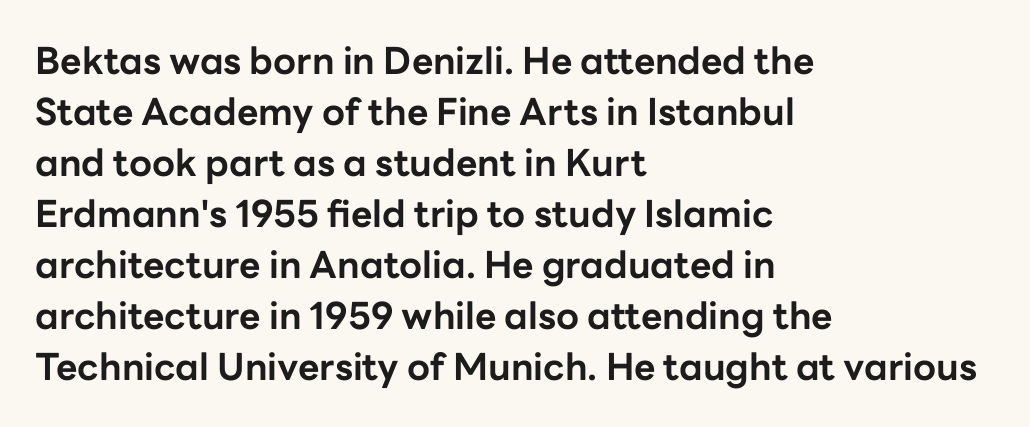
Q: Is the text bold? A: Yes.
Q: Is the text italic (slanted)? A: No, it is upright.
Q: Is the typeface a serif or a sans-serif typeface? A: Sans-serif.
Q: Is the text underlined? A: No.
Q: How is the paragraph aligned? A: Left-aligned.
Q: Is the spacing between letters normal or unusually wide? A: Normal.
Q: Is the spacing between lines tight, normal or loose? A: Normal.
Q: Width (condensed, normal, or wide)? A: Normal.
Q: Stroke contrast? A: Low.
Q: x-height? A: Medium.
Q: Monospaced? A: No.
